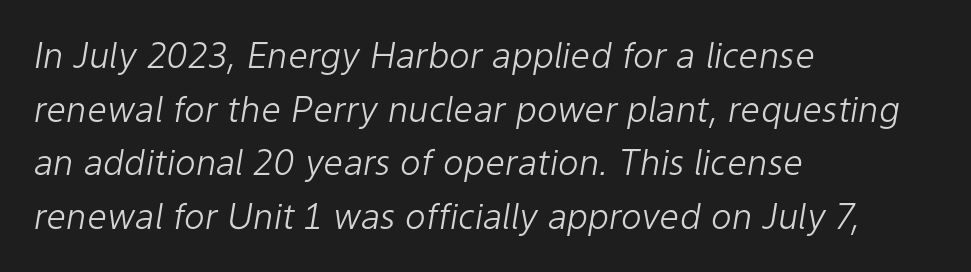
Q: Is the text bold? A: No.
Q: Is the text italic (slanted)? A: Yes, it leans right by about 9 degrees.
Q: Is the text underlined? A: No.
Q: How is the paragraph aligned? A: Left-aligned.
Q: Is the spacing between letters normal or unusually wide? A: Normal.
Q: Is the spacing between lines tight, normal or loose? A: Normal.
Q: Width (condensed, normal, or wide)? A: Normal.
Q: Stroke contrast? A: Low.
Q: x-height? A: Medium.
Q: Monospaced? A: No.
